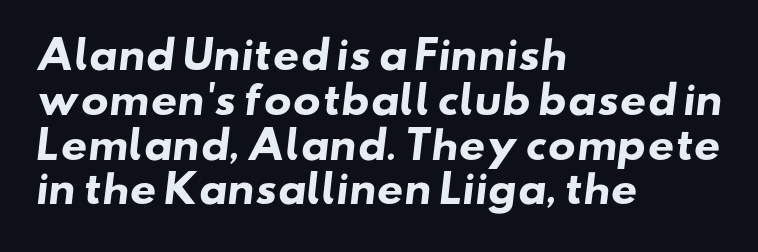
Weight check: bold — yes, fully. Character widths vary here, with narrow letters taking less room than wide ones. This rendering leaves character spacing at its baseline value. The glyphs are unaccompanied by any horizontal stroke below them. Unlike a traditional serif, this face leaves its strokes unadorned. Short and long lines alike share a common starting point at left.
